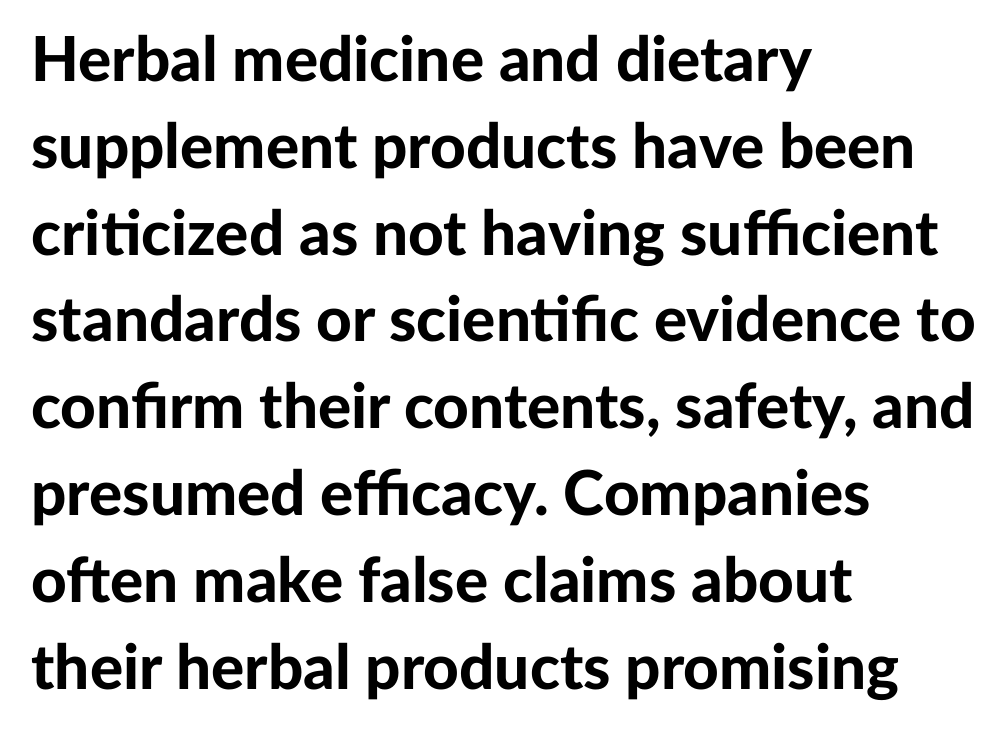
The image shows 62 px bold sans-serif type, upright; set left-aligned, normal line spacing (1.4x), normal letter spacing, not underlined; low stroke contrast and a medium x-height.
